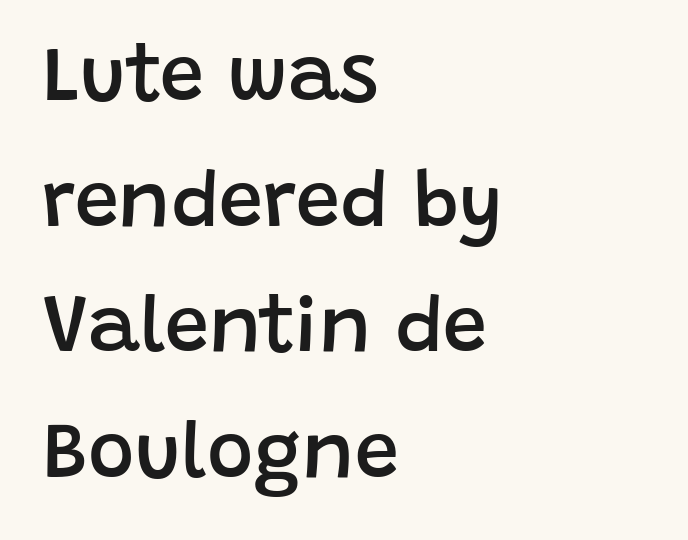
The image shows 79 px semibold sans-serif type, upright; set left-aligned, normal line spacing (1.59x), normal letter spacing, not underlined; low stroke contrast and a large x-height.
